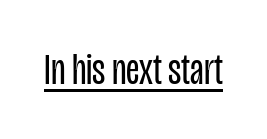
{"serif": "no", "italic": "no", "bold": "no", "weight": "regular", "width": "condensed", "stroke_contrast": "low", "x_height": "large", "monospaced": "no", "underline": "yes", "letter_spacing": "normal", "letter_spacing_em": 0.0, "glyph_px": 45}
